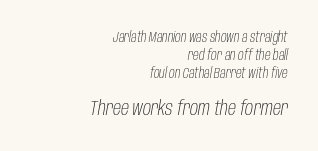
Yep, that's italic — everything's leaning. Whoever set this made the second block the dominant, larger element. One-word summary of the alignment: right. Caption: standard tracking, unaltered. Vertically, the passage feels balanced, rows spaced as you'd expect.
